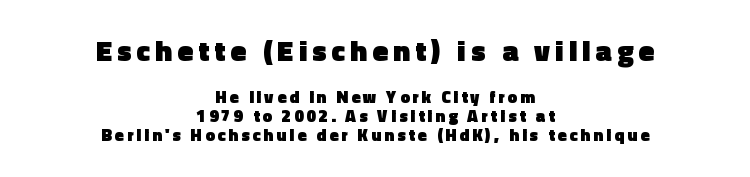
Q: Is the text bold? A: Yes.
Q: Is the text italic (slanted)? A: No, it is upright.
Q: Is the typeface a serif or a sans-serif typeface? A: Sans-serif.
Q: Is the text underlined? A: No.
Q: How is the paragraph aligned? A: Centered.
Q: Is the spacing between lines tight, normal or loose? A: Tight.
Q: Which block of text is set in a larger size, the first (top) or the second (bottom)? A: The first (top) one.
Q: Width (condensed, normal, or wide)? A: Normal.
Q: x-height? A: Medium.
Q: Monospaced? A: No.
